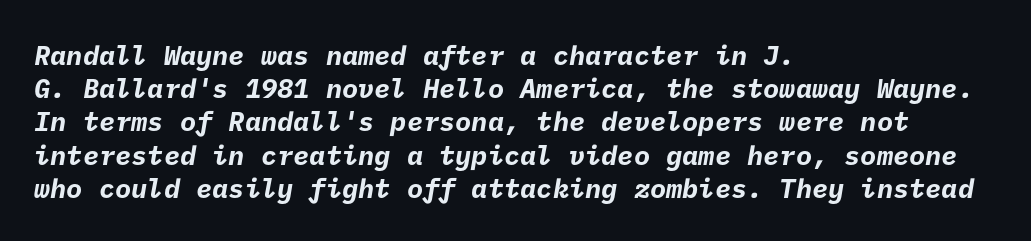
Which margin do the lines hug? The left one — the right edge is uneven. You could call the tracking neutral — neither tight nor loose. The strip under each line holds only bare page. Does the weight exceed regular? Yes, all the way to bold.
